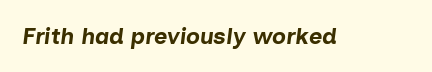
The image shows 23 px bold type, italic (leaning right); set normal letter spacing, not underlined.
